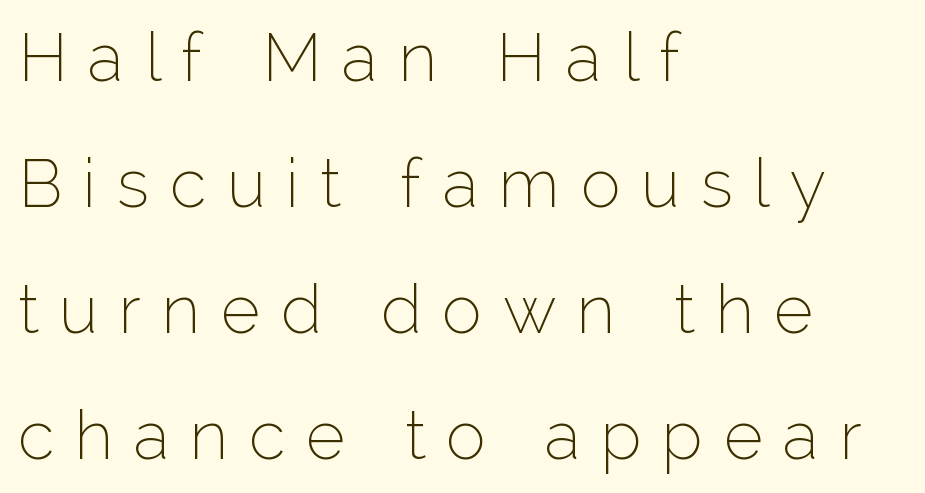
The ragged edge is on the right, which tells us the setting is flush left. Every stem runs plumb, perpendicular to the baseline. The characters are drawn with everyday or finer stroke widths. Honestly, there is no underline to notice here at all.
